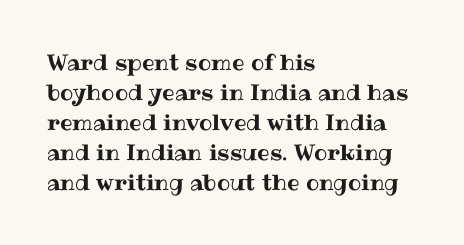
The image shows 22 px text type, upright; set left-aligned, normal line spacing (1.36x), normal letter spacing, not underlined.
